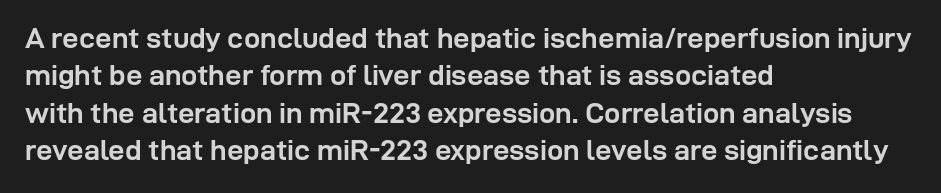
The image shows 29 px semibold sans-serif type, upright; set left-aligned, normal line spacing (1.29x), normal letter spacing, not underlined; low stroke contrast and a medium x-height.
